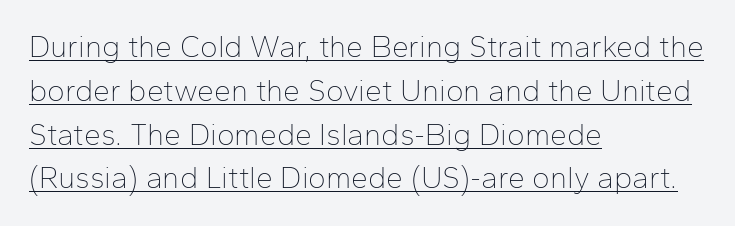
Upright lettering throughout. Think standard paragraph weight, or any step lighter than that. The passage shown is typeset with a sans-serif family. Glance below the letters and you will spot a drawn line. No extra tracking has been applied to these lines. One-word summary of the alignment: left.
